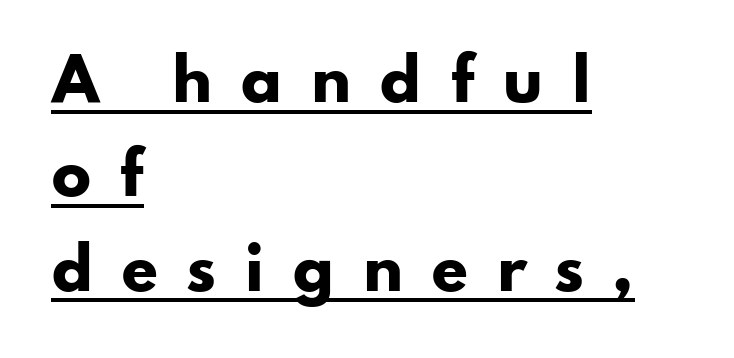
In terms of letterspacing, this is a distinctly airy, spread setting. Normally led — the rows are evenly, conventionally spaced. The ragged edge is on the right, which tells us the setting is flush left. You could not count columns in this text — the font is proportionally spaced.
